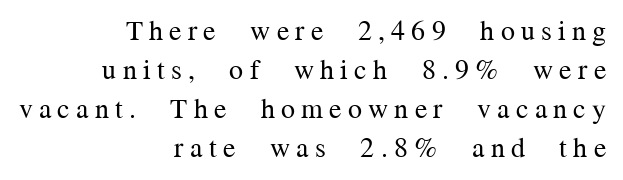
{"serif": "yes", "italic": "no", "bold": "no", "weight": "regular", "width": "normal", "stroke_contrast": "medium", "x_height": "medium", "monospaced": "no", "underline": "no", "align": "right", "line_spacing": "normal", "line_spacing_ratio": 1.39, "letter_spacing": "wide", "letter_spacing_em": 0.22, "glyph_px": 28}
